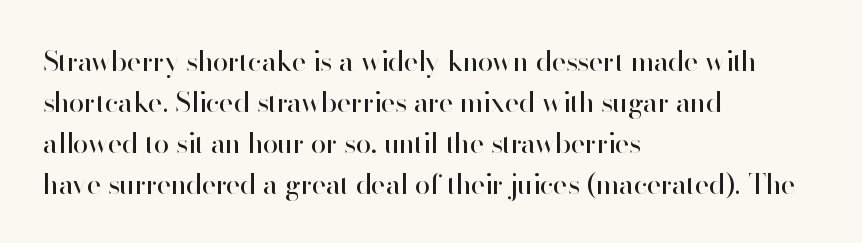
The image shows 28 px regular-weight sans-serif type, upright; set left-aligned, normal line spacing (1.46x), normal letter spacing, not underlined; high stroke contrast and a small x-height.
